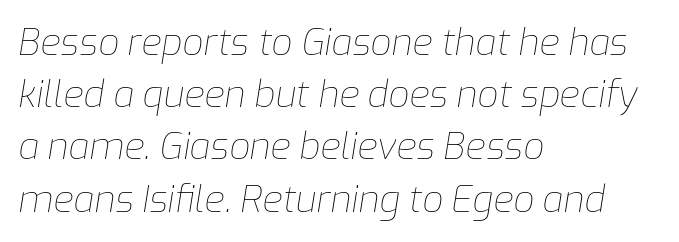
Q: Is the text bold? A: No.
Q: Is the text italic (slanted)? A: Yes, it leans right by about 9 degrees.
Q: Is the text underlined? A: No.
Q: How is the paragraph aligned? A: Left-aligned.
Q: Is the spacing between letters normal or unusually wide? A: Normal.
Q: Is the spacing between lines tight, normal or loose? A: Normal.
Q: Width (condensed, normal, or wide)? A: Normal.
Q: Stroke contrast? A: Low.
Q: x-height? A: Medium.
Q: Monospaced? A: No.
